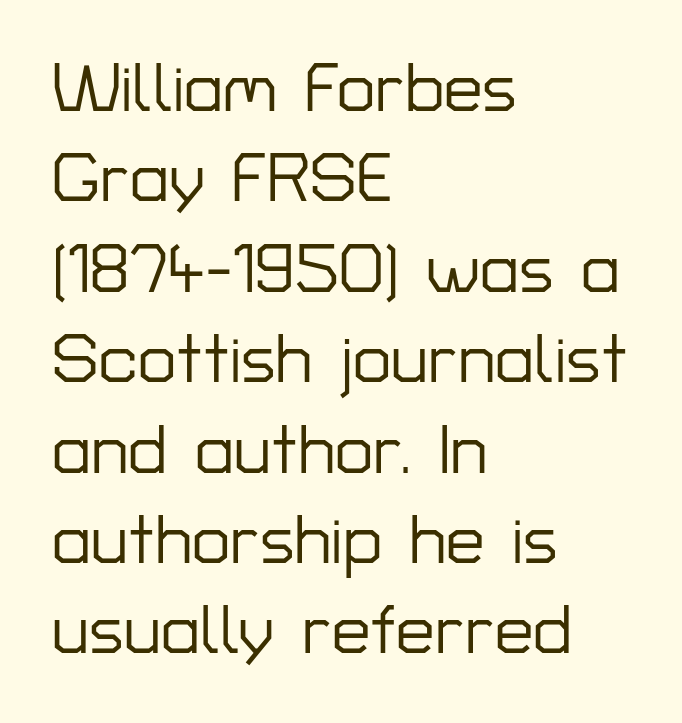
Normally led — the rows are evenly, conventionally spaced. The rendering keeps characters at their native spacing. Is there any slant? The stems are plumb. The lines in this sample share a left origin and differ only in where they stop. The rendering shows plain stroke endings on the letterforms — a sans-serif design.
